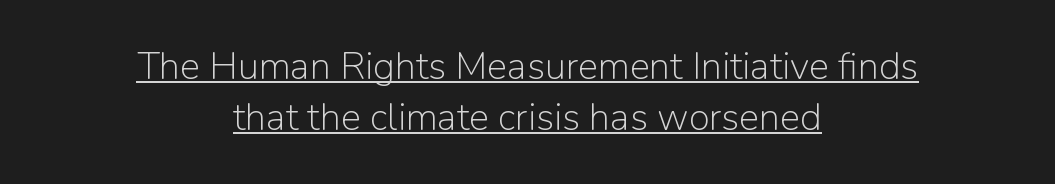
{"serif": "no", "italic": "no", "bold": "no", "weight": "light", "width": "normal", "stroke_contrast": "low", "x_height": "medium", "monospaced": "no", "underline": "yes", "align": "center", "line_spacing": "normal", "line_spacing_ratio": 1.34, "letter_spacing": "normal", "letter_spacing_em": 0.0, "glyph_px": 38}
